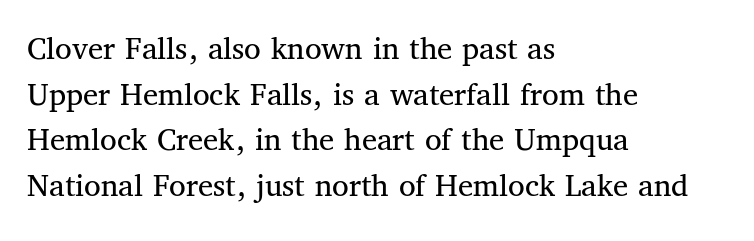
The space beneath each line is pristine and unruled. Spacing between characters is what you'd get straight out of the box. The rendering uses natural spacing where letterforms have individual widths. Does the copy run flush right? No — it runs flush left. Is the type heavy? It reads as light-to-regular instead.
